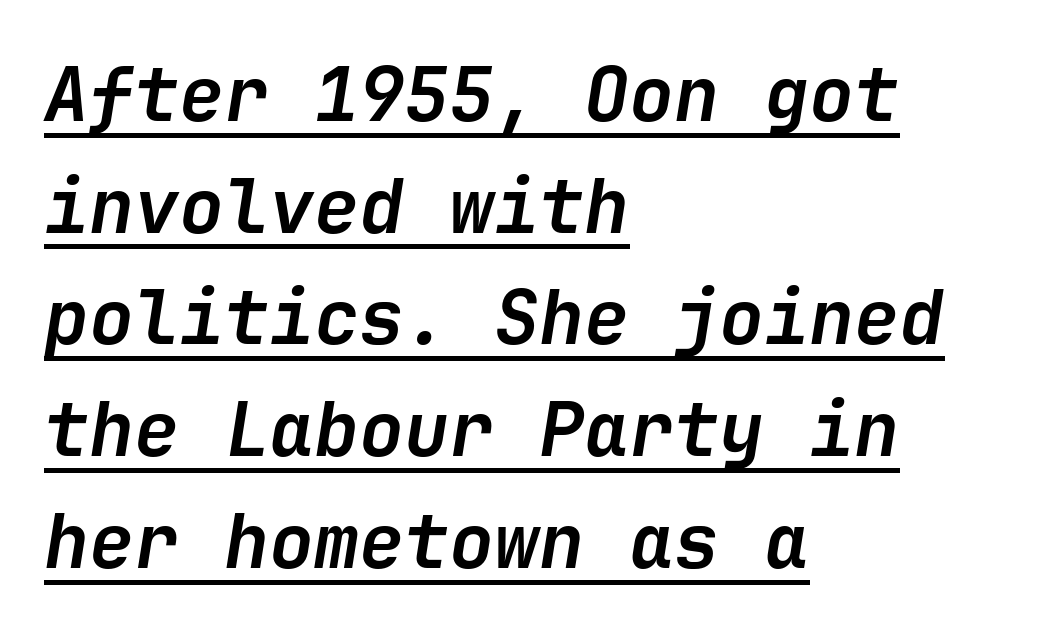
{"italic": "yes", "lean": "right", "slant_degrees": 9, "bold": "yes", "weight": "semibold", "width": "normal", "stroke_contrast": "low", "x_height": "medium", "underline": "yes", "align": "left", "line_spacing": "normal", "line_spacing_ratio": 1.49, "letter_spacing": "normal", "letter_spacing_em": 0.0, "glyph_px": 75}
